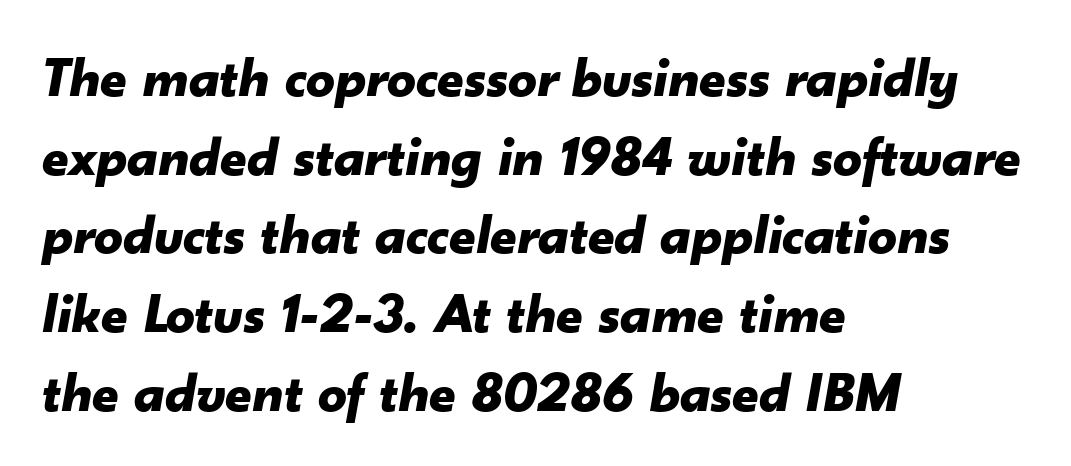
{"italic": "yes", "lean": "right", "slant_degrees": 10, "bold": "yes", "weight": "bold", "width": "normal", "stroke_contrast": "low", "x_height": "small", "monospaced": "no", "underline": "no", "align": "left", "line_spacing": "normal", "line_spacing_ratio": 1.38, "letter_spacing": "normal", "letter_spacing_em": 0.0, "glyph_px": 57}
